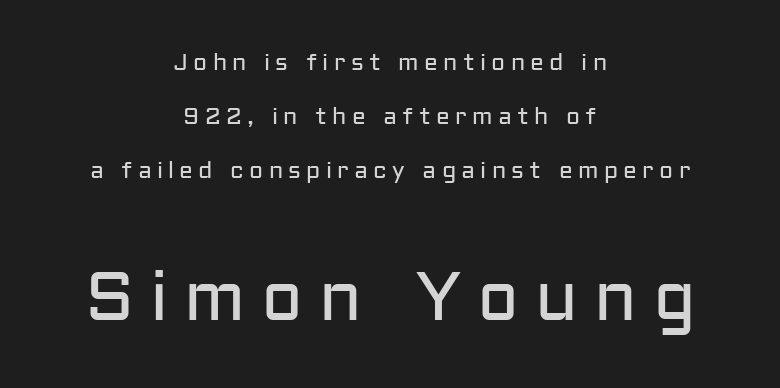
Q: Is the text bold? A: No.
Q: Is the text italic (slanted)? A: No, it is upright.
Q: Is the typeface a serif or a sans-serif typeface? A: Sans-serif.
Q: Is the text underlined? A: No.
Q: How is the paragraph aligned? A: Centered.
Q: Is the spacing between letters normal or unusually wide? A: Unusually wide.
Q: Is the spacing between lines tight, normal or loose? A: Loose.
Q: Which block of text is set in a larger size, the first (top) or the second (bottom)? A: The second (bottom) one.
Q: Width (condensed, normal, or wide)? A: Normal.
Q: Stroke contrast? A: Low.
Q: x-height? A: Medium.
Q: Monospaced? A: No.
